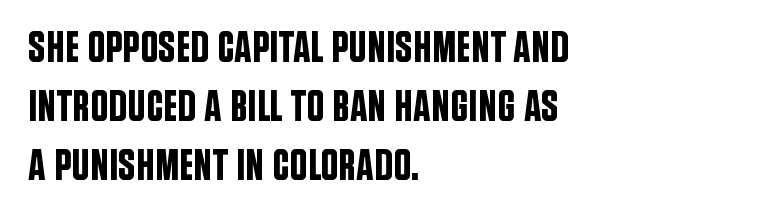
{"serif": "no", "italic": "no", "width": "condensed", "stroke_contrast": "low", "x_height": "large", "monospaced": "no", "underline": "no", "align": "left", "line_spacing": "normal", "line_spacing_ratio": 1.34, "letter_spacing": "normal", "letter_spacing_em": 0.0, "glyph_px": 44}
